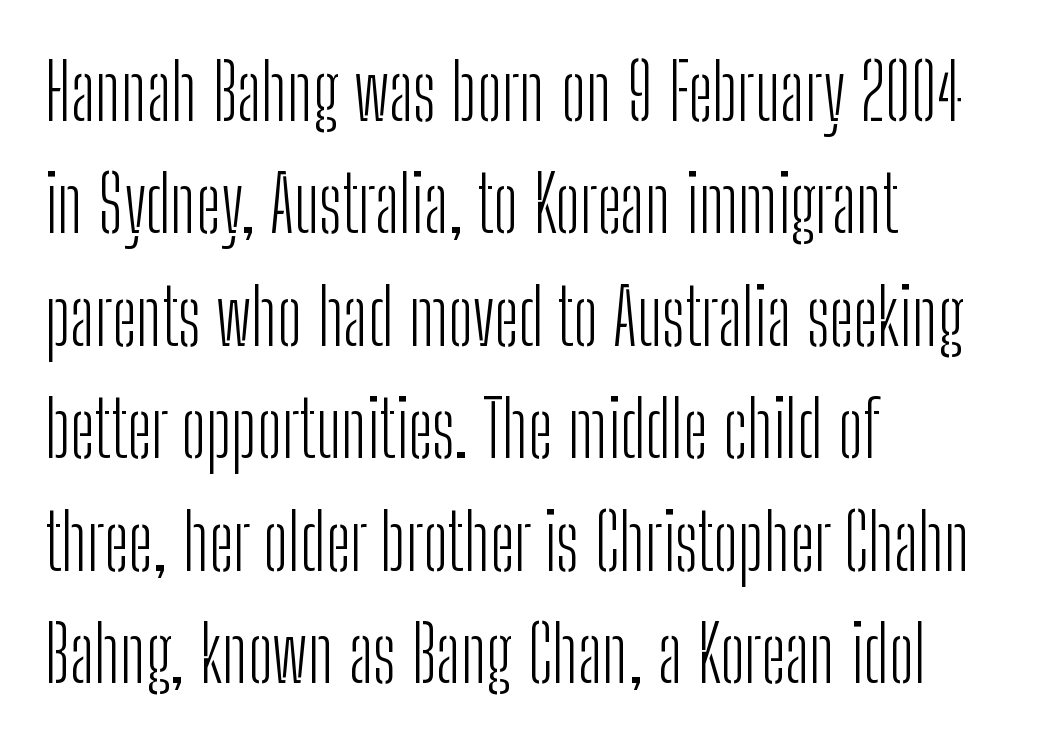
{"serif": "no", "italic": "no", "bold": "no", "weight": "light", "width": "condensed", "stroke_contrast": "low", "x_height": "medium", "monospaced": "no", "underline": "no", "align": "left", "line_spacing": "normal", "line_spacing_ratio": 1.46, "letter_spacing": "normal", "letter_spacing_em": 0.0, "glyph_px": 77}
